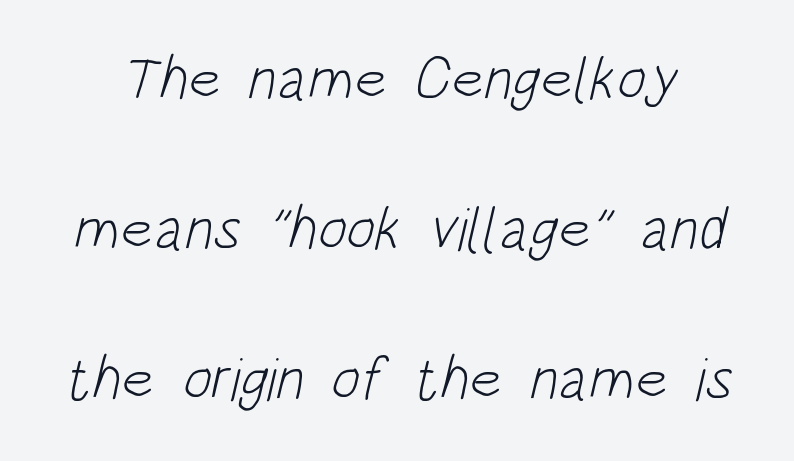
{"serif": "no", "bold": "no", "weight": "light", "width": "condensed", "stroke_contrast": "low", "x_height": "large", "monospaced": "no", "underline": "no", "line_spacing": "loose", "line_spacing_ratio": 2.46, "letter_spacing": "normal", "letter_spacing_em": 0.0, "glyph_px": 61}
